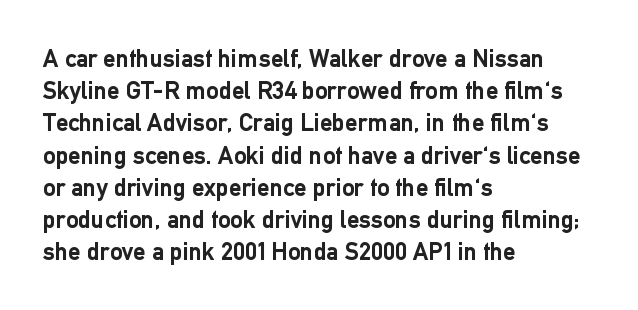
The lines sit at an ordinary, default distance from one another. Italic? Not at all — the glyphs are vertical. This rendering leaves character spacing at its baseline value. A student would call this left alignment; a typographer would say flush left, rag right.
